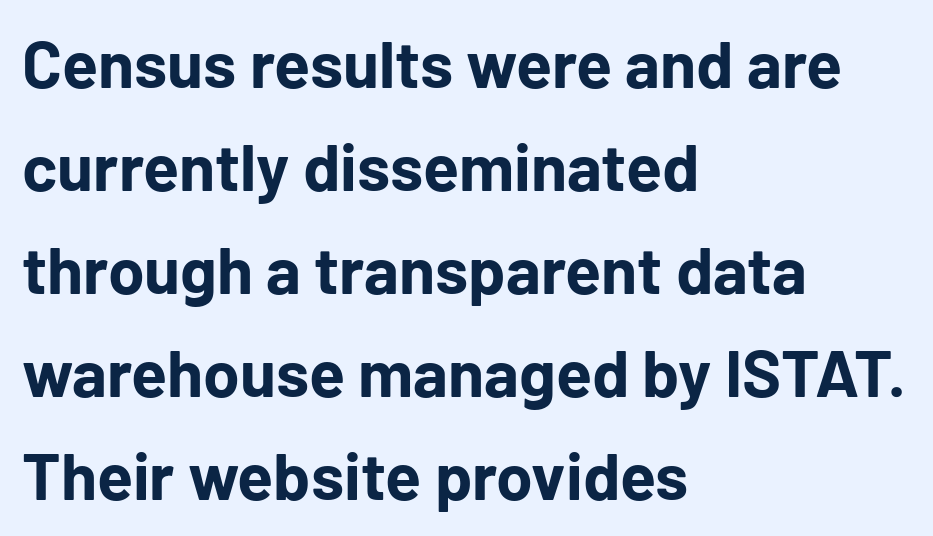
{"serif": "no", "italic": "no", "bold": "yes", "weight": "bold", "width": "normal", "stroke_contrast": "low", "x_height": "medium", "monospaced": "no", "underline": "no", "align": "left", "line_spacing": "normal", "line_spacing_ratio": 1.56, "letter_spacing": "normal", "letter_spacing_em": 0.0, "glyph_px": 66}
